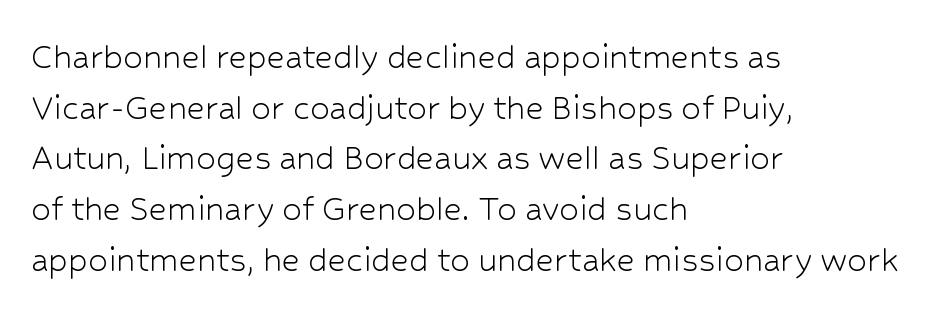
This rendering employs a face without finishing strokes, i.e., a sans-serif. Summary of weight: not heavy and not bold. Has an underline been added? It has not. Italic? Not at all — the glyphs are vertical. Alignment: flush left. You could not count columns in this text — the font is proportionally spaced.
